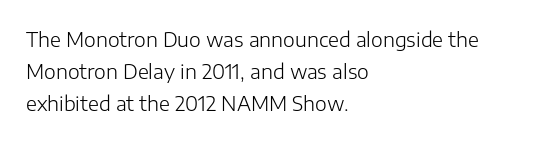
This is not heavy type; no bold has been used. Tracking here is standard; glyphs follow each other at the usual distance. Horizontal bands of white between lines are of average thickness. Underlining? Definitely not there. A student would call this left alignment; a typographer would say flush left, rag right.
